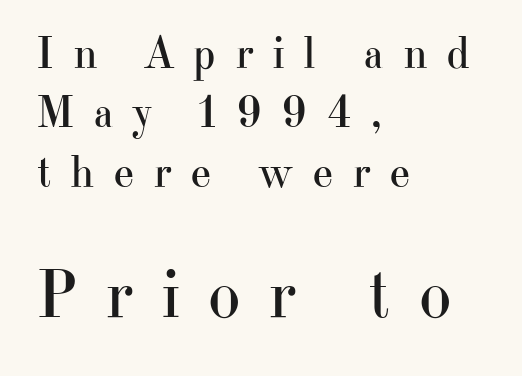
Students, note that the glyphs here are deliberately spaced far apart. The passage shown begins with its smaller block and ends with its larger one. Each row of text sits above clean, open space. A typesetter would call this proportional, since set widths differ per character. The rendering shows small feet on the letterforms — a serif design. Ordinary non-slanted type is in use.
